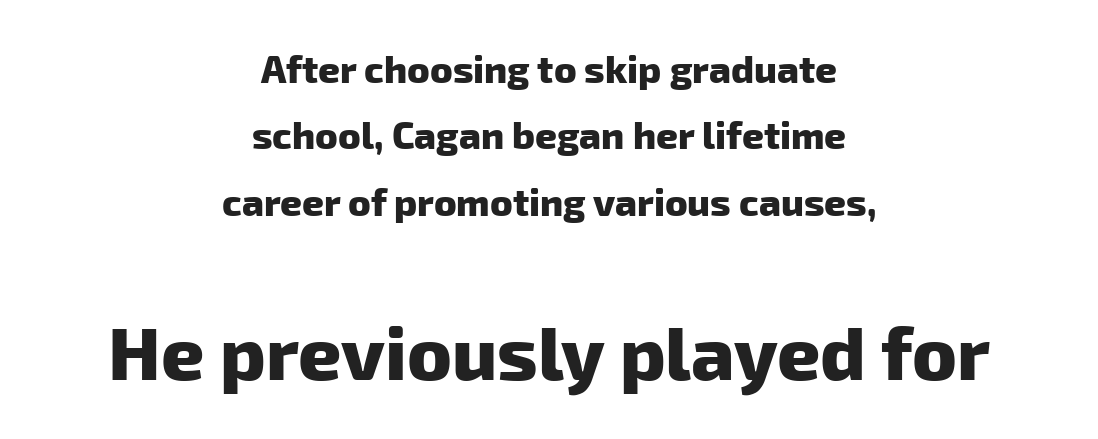
Q: Is the text bold? A: Yes.
Q: Is the typeface a serif or a sans-serif typeface? A: Sans-serif.
Q: Is the text underlined? A: No.
Q: How is the paragraph aligned? A: Centered.
Q: Is the spacing between letters normal or unusually wide? A: Normal.
Q: Which block of text is set in a larger size, the first (top) or the second (bottom)? A: The second (bottom) one.
Q: Width (condensed, normal, or wide)? A: Normal.
Q: Stroke contrast? A: Low.
Q: x-height? A: Medium.
Q: Monospaced? A: No.
